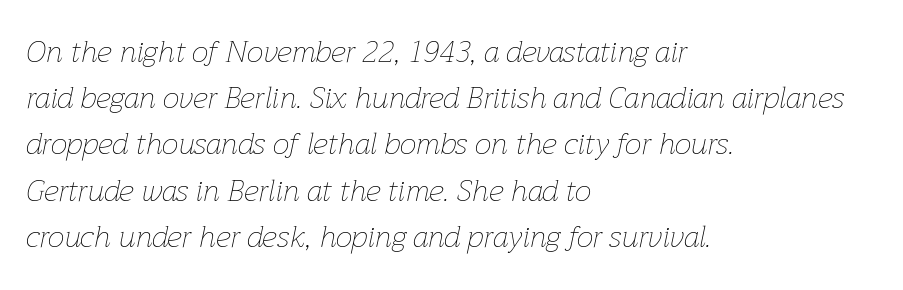
Notice how descenders clear the ascenders below comfortably — that's standard leading. Casual observation: everything's shoved over to the left. The rendering keeps characters at their native spacing. This sample has the flowing, uneven cadence of proportional lettering.
